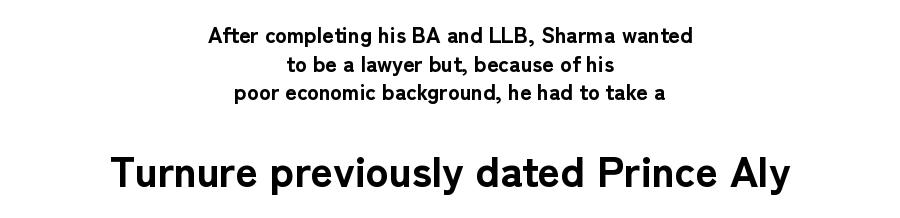
The image shows 43 px bold sans-serif type, upright; set centered, normal line spacing (1.3x), normal letter spacing, not underlined; the second (bottom) block is 1.95x larger; low stroke contrast and a medium x-height.
